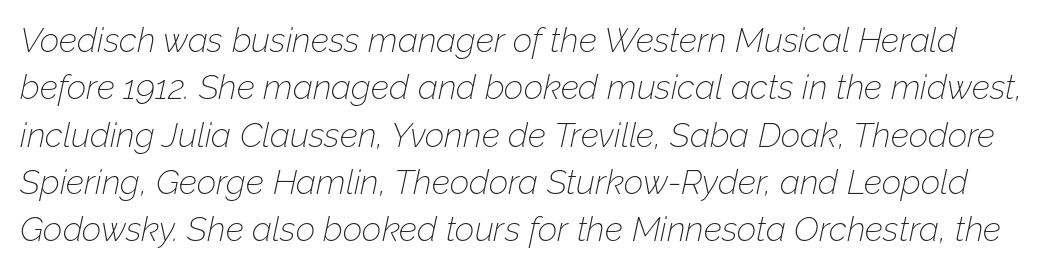
The passage shown is typed in a proportional face where columns would drift. The zone under the glyphs is completely vacant. A normal amount of white space separates one row of letters from the next. Slanted lettering throughout.
